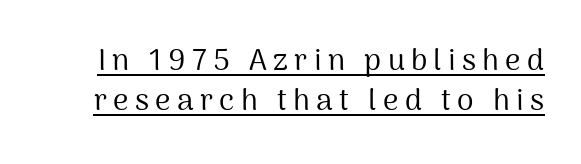
Is this a sans? Yes — the strokes have no serifs. Each letter keeps its own natural width here, so spacing adapts to shape. Check the space under the baseline: a stroke is drawn there. The rendering uses a moderate line-height, typical for paragraphs. These lines were composed using upright roman letters.
